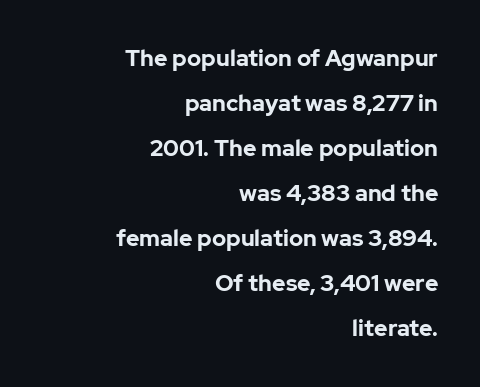
Nope, not italic — everything's standing straight. Strong, thick strokes mark this as bold type. Look at the tracking — it's just the regular setting, nothing added. These lines stack with their right ends in a neat column.
